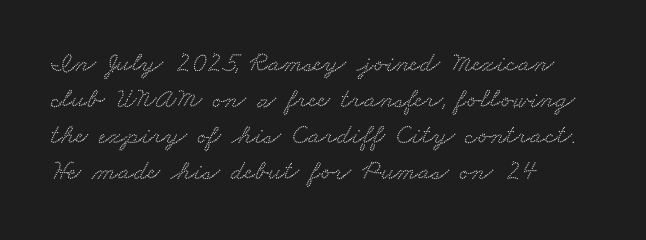
Here the glyphs are tracked normally, forming tight word shapes. Compared with a centered layout, this one pins lines to the left instead. Normally led — the rows are evenly, conventionally spaced. The passage shown is not underscored anywhere.
